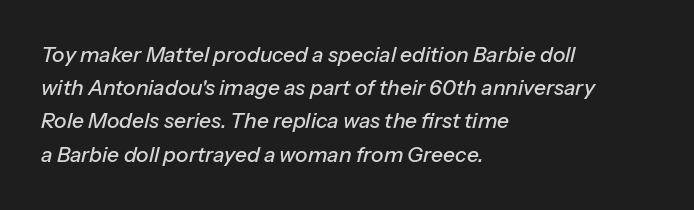
The horizontal fit of the characters is conventional and even. The glyphs look as if they've been sheared to an angle. A bare baseline throughout the passage. Casual observation: everything's shoved over to the left. Compared with typical paragraphs, the rows here are spaced about the same.
